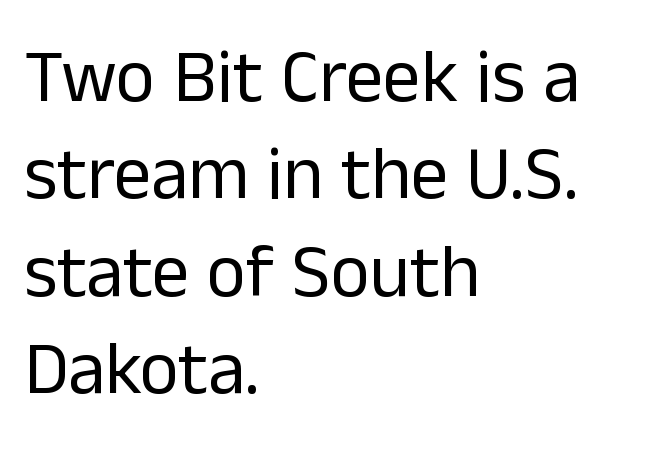
The image shows 75 px regular-weight sans-serif type, upright; set left-aligned, normal line spacing (1.3x), normal letter spacing, not underlined; low stroke contrast and a medium x-height.
